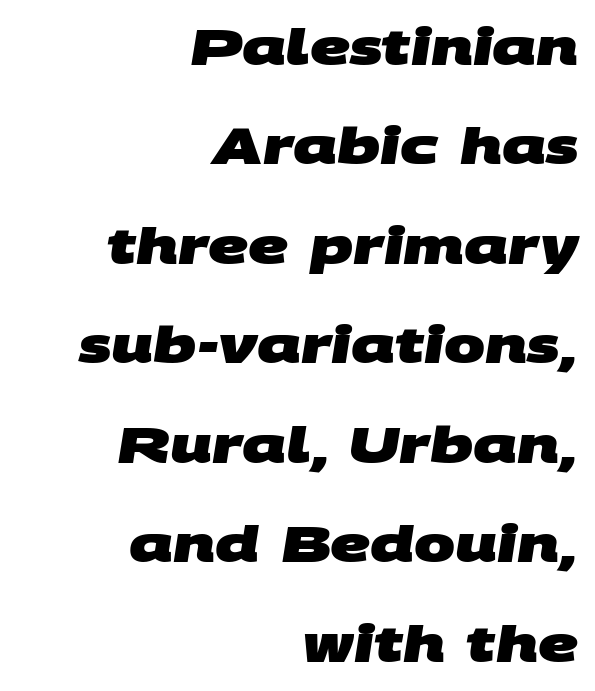
Q: Is the text bold? A: Yes.
Q: Is the typeface a serif or a sans-serif typeface? A: Sans-serif.
Q: Is the text underlined? A: No.
Q: How is the paragraph aligned? A: Right-aligned.
Q: Is the spacing between letters normal or unusually wide? A: Normal.
Q: Is the spacing between lines tight, normal or loose? A: Loose.
Q: Width (condensed, normal, or wide)? A: Wide.
Q: Stroke contrast? A: Medium.
Q: x-height? A: Large.
Q: Monospaced? A: No.
